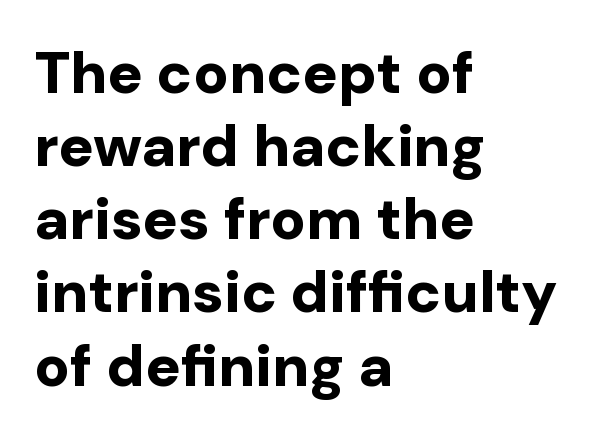
The image shows 59 px bold sans-serif type, upright; set left-aligned, line spacing 1.24x, normal letter spacing, not underlined; low stroke contrast and a medium x-height.
